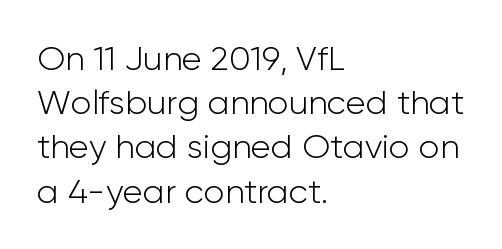
The image shows 34 px light sans-serif type, upright; set left-aligned, normal line spacing (1.3x), normal letter spacing, not underlined; low stroke contrast and a medium x-height.
